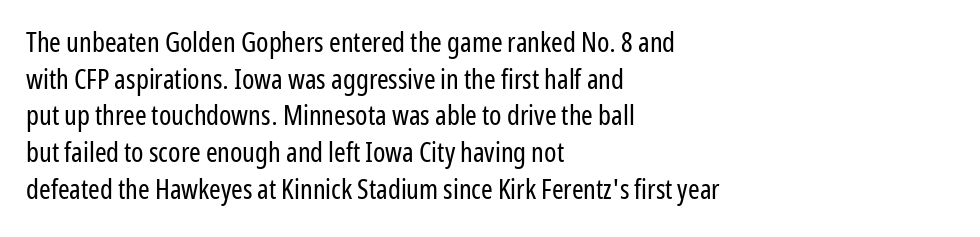
Q: Is the text bold? A: No.
Q: Is the text italic (slanted)? A: No, it is upright.
Q: Is the typeface a serif or a sans-serif typeface? A: Sans-serif.
Q: Is the text underlined? A: No.
Q: How is the paragraph aligned? A: Left-aligned.
Q: Is the spacing between letters normal or unusually wide? A: Normal.
Q: Is the spacing between lines tight, normal or loose? A: Normal.
Q: Width (condensed, normal, or wide)? A: Condensed.
Q: Stroke contrast? A: Low.
Q: x-height? A: Medium.
Q: Monospaced? A: No.
